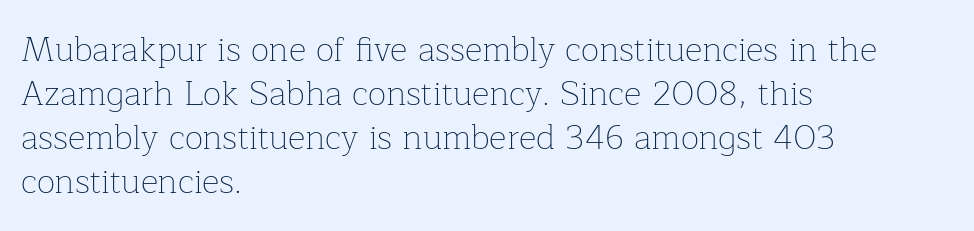
The strokes are not fattened; the text isn't bold. Underline: absent. To sum up the face: it has serifs. Is there any slant? The stems are plumb. The rendering keeps characters at their native spacing. The letters advance in unequal steps, a hallmark of proportional type.
